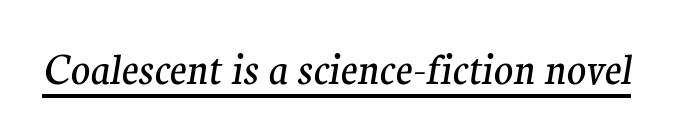
Is the type slanted? Yes — the strokes lean at a clear angle. No chunkiness to these letters — they're not bold. Letter spacing: default. Every word sits above its own underline. Type style note: has serifs.
